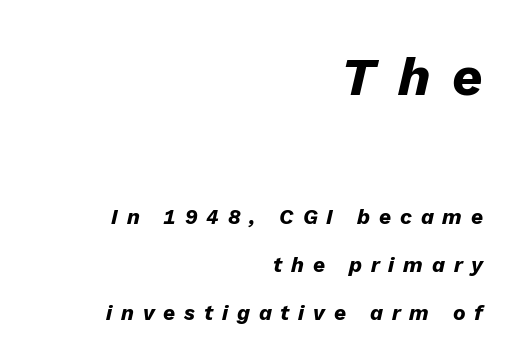
{"italic": "yes", "lean": "right", "slant_degrees": 13, "bold": "yes", "weight": "heavy", "width": "normal", "stroke_contrast": "low", "x_height": "medium", "monospaced": "no", "underline": "no", "align": "right", "line_spacing": "loose", "line_spacing_ratio": 2.29, "letter_spacing": "wide", "letter_spacing_em": 0.42, "larger_block": "first", "size_ratio": 2.52, "glyph_px": 53}
